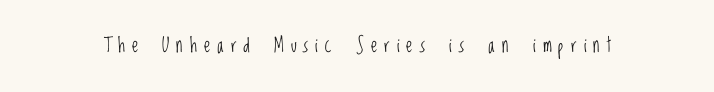
Q: Is the text bold? A: No.
Q: Is the text italic (slanted)? A: No, it is upright.
Q: Is the text underlined? A: No.
Q: Is the spacing between letters normal or unusually wide? A: Unusually wide.
